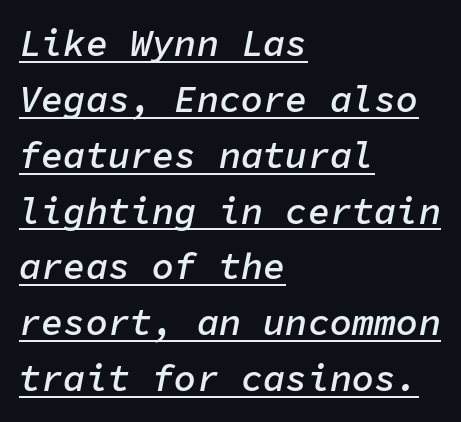
Q: Is the text bold? A: Semi-bold.
Q: Is the text italic (slanted)? A: Yes, it leans right by about 11 degrees.
Q: Is the text underlined? A: Yes.
Q: How is the paragraph aligned? A: Left-aligned.
Q: Is the spacing between letters normal or unusually wide? A: Normal.
Q: Is the spacing between lines tight, normal or loose? A: Normal.
Q: Width (condensed, normal, or wide)? A: Normal.
Q: Stroke contrast? A: Low.
Q: x-height? A: Medium.
Q: Monospaced? A: Yes.
